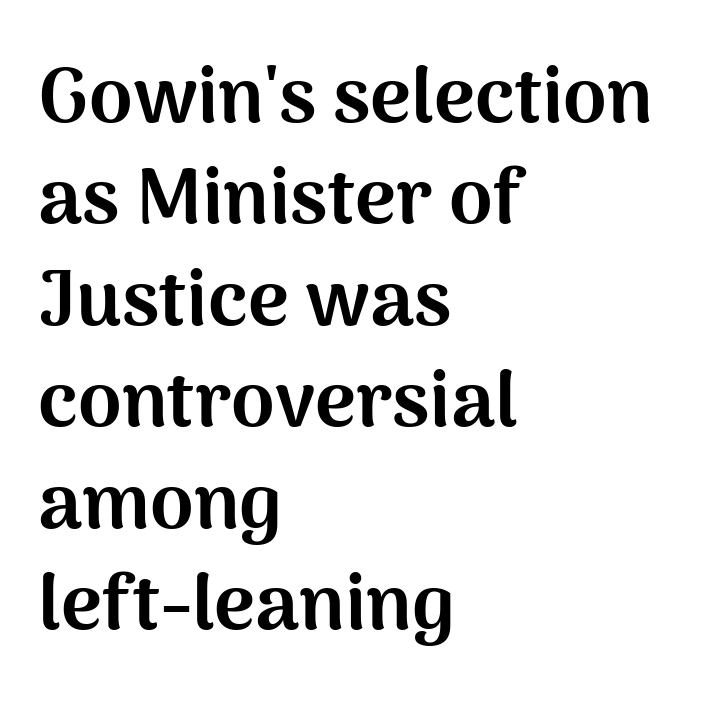
{"serif": "no", "italic": "no", "bold": "yes", "weight": "bold", "width": "normal", "stroke_contrast": "medium", "x_height": "medium", "monospaced": "no", "underline": "no", "align": "left", "line_spacing": "normal", "line_spacing_ratio": 1.3, "letter_spacing": "normal", "letter_spacing_em": 0.0, "glyph_px": 78}
